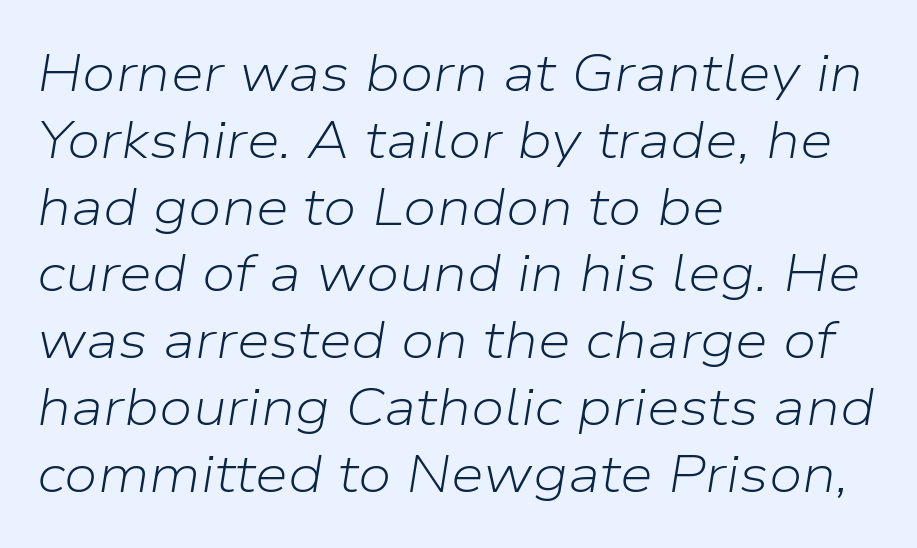
{"italic": "yes", "lean": "right", "slant_degrees": 9, "bold": "no", "weight": "light", "width": "normal", "stroke_contrast": "low", "x_height": "medium", "monospaced": "no", "underline": "no", "align": "left", "line_spacing": "normal", "line_spacing_ratio": 1.26, "letter_spacing": "normal", "letter_spacing_em": 0.0, "glyph_px": 53}
